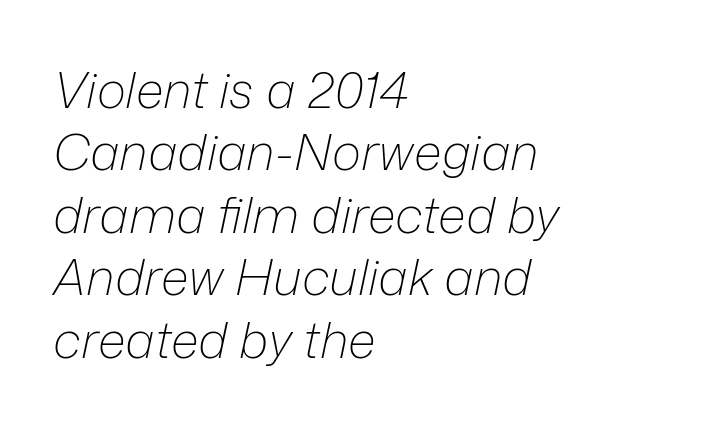
The gap between lines stays unmarked. Emphasis-style slanted type is in use. Ink coverage per letter is moderate at most. Spacing verdict: proportional, widths tailored to each character.
